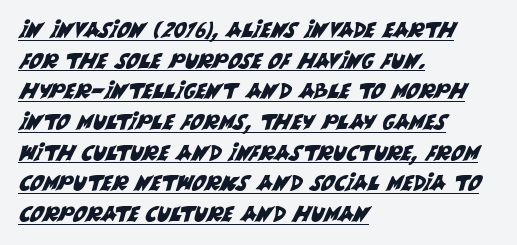
Leading matches the norm, producing a regular column. How are the letters spaced? Ordinarily, with no added tracking. The lettering is marked with a stroke running underneath it. Teacher's note: observe the even left margin — that is flush-left alignment.
